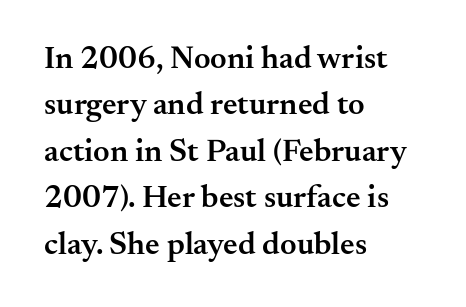
The image shows 32 px semibold serif type, upright; set left-aligned, normal line spacing (1.45x), normal letter spacing, not underlined; medium stroke contrast and a small x-height.
